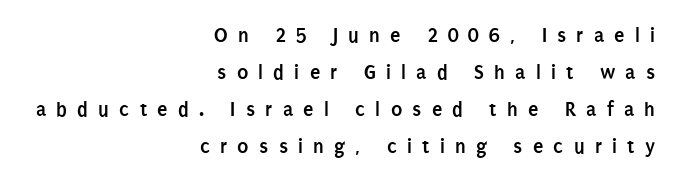
The image shows 21 px bold type, upright; set right-aligned, line spacing 1.76x, unusually wide letter spacing (+0.49 em), not underlined.
